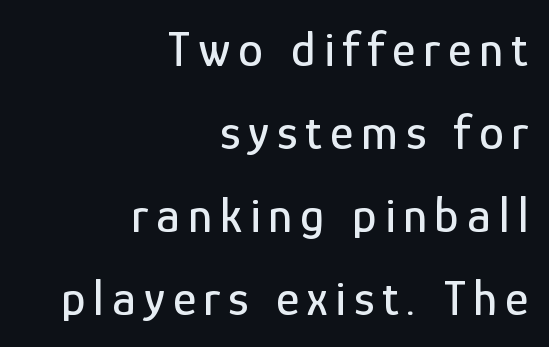
{"serif": "no", "italic": "no", "width": "condensed", "stroke_contrast": "low", "x_height": "medium", "monospaced": "no", "underline": "no", "align": "right", "line_spacing": "normal", "line_spacing_ratio": 1.66, "glyph_px": 50}
